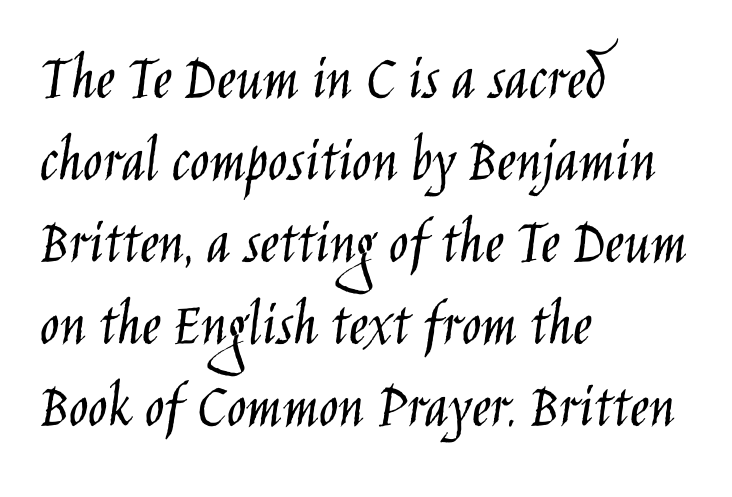
{"serif": "no", "bold": "no", "weight": "light", "width": "condensed", "stroke_contrast": "low", "x_height": "large", "monospaced": "no", "underline": "no", "align": "left", "line_spacing": "normal", "line_spacing_ratio": 1.26, "letter_spacing": "normal", "letter_spacing_em": 0.0, "glyph_px": 65}
